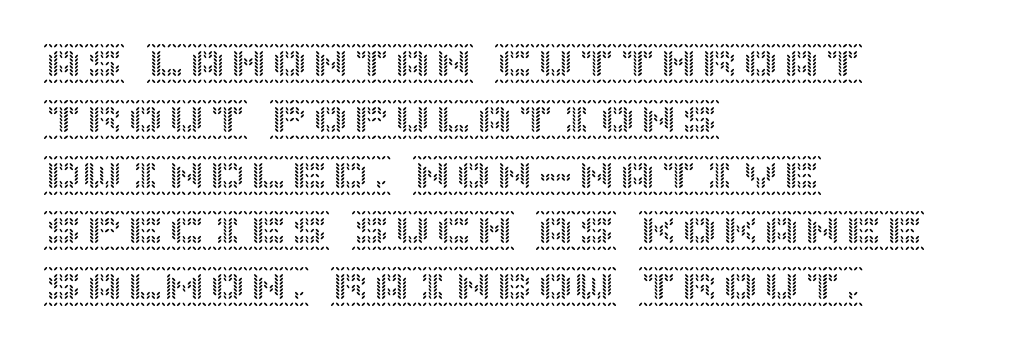
Q: Is the text italic (slanted)? A: No, it is upright.
Q: Is the text underlined? A: No.
Q: How is the paragraph aligned? A: Left-aligned.
Q: Is the spacing between letters normal or unusually wide? A: Normal.
Q: Is the spacing between lines tight, normal or loose? A: Normal.
Q: Width (condensed, normal, or wide)? A: Normal.
Q: x-height? A: Large.
